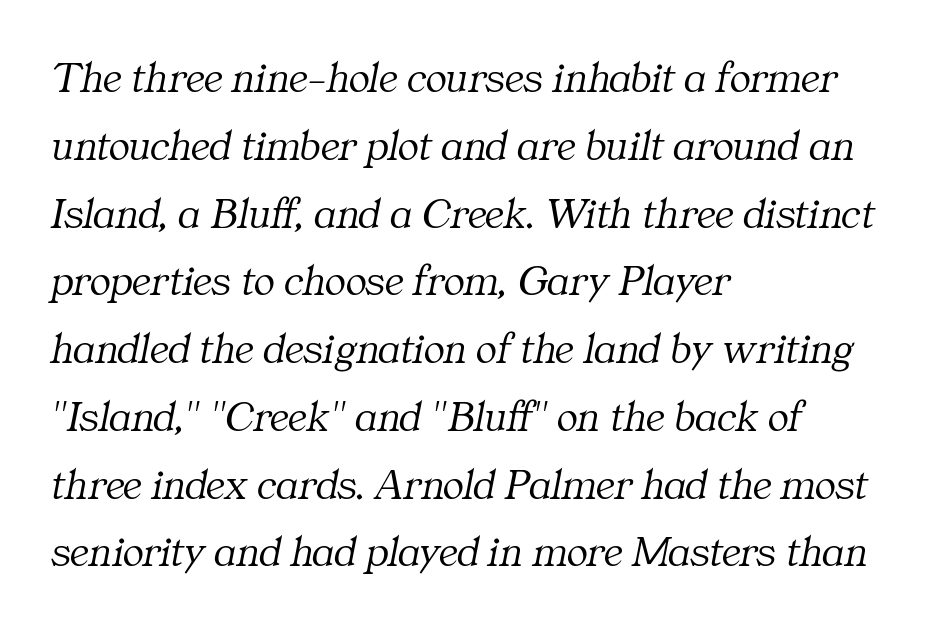
The image shows 44 px light serif type, italic (leaning right); set left-aligned, normal line spacing (1.54x), normal letter spacing, not underlined; medium stroke contrast and a medium x-height.
